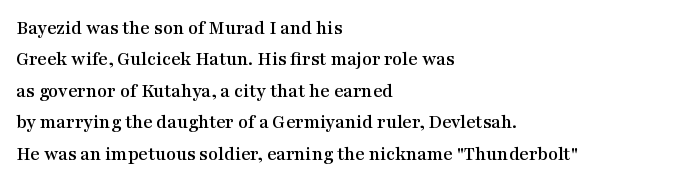
Compared with a centered layout, this one pins lines to the left instead. The space beneath each line is pristine and unruled. The passage shown stacks its lines at a standard gap. Do the letters lean? They stand straight. Spacing between characters is what you'd get straight out of the box.
